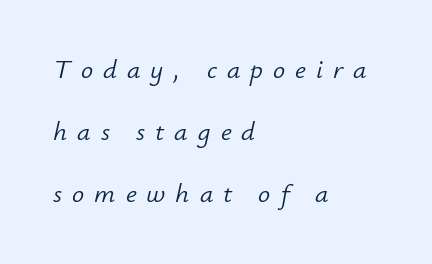
The image shows 27 px text type, italic (leaning right); set left-aligned, loose line spacing (2.3x), unusually wide letter spacing (+0.37 em), not underlined.
